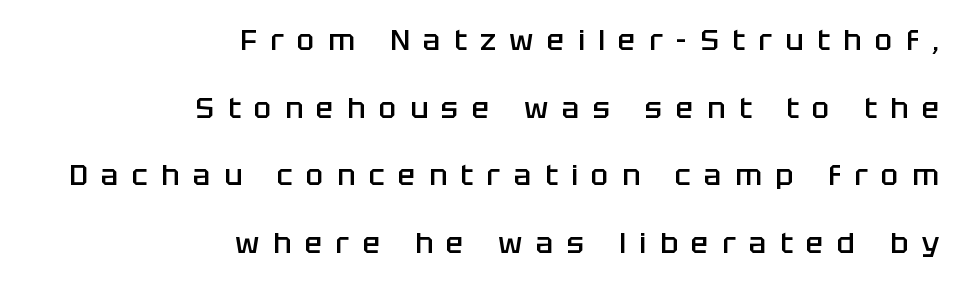
Q: Is the text bold? A: Semi-bold.
Q: Is the text italic (slanted)? A: No, it is upright.
Q: Is the typeface a serif or a sans-serif typeface? A: Sans-serif.
Q: Is the text underlined? A: No.
Q: How is the paragraph aligned? A: Right-aligned.
Q: Is the spacing between letters normal or unusually wide? A: Unusually wide.
Q: Is the spacing between lines tight, normal or loose? A: Loose.
Q: Width (condensed, normal, or wide)? A: Normal.
Q: Stroke contrast? A: Low.
Q: x-height? A: Large.
Q: Monospaced? A: No.
